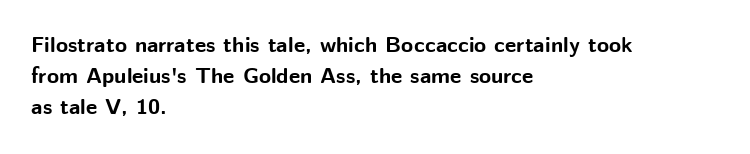
Q: Is the text bold? A: Yes.
Q: Is the text italic (slanted)? A: No, it is upright.
Q: Is the text underlined? A: No.
Q: How is the paragraph aligned? A: Left-aligned.
Q: Is the spacing between letters normal or unusually wide? A: Normal.
Q: Is the spacing between lines tight, normal or loose? A: Normal.
